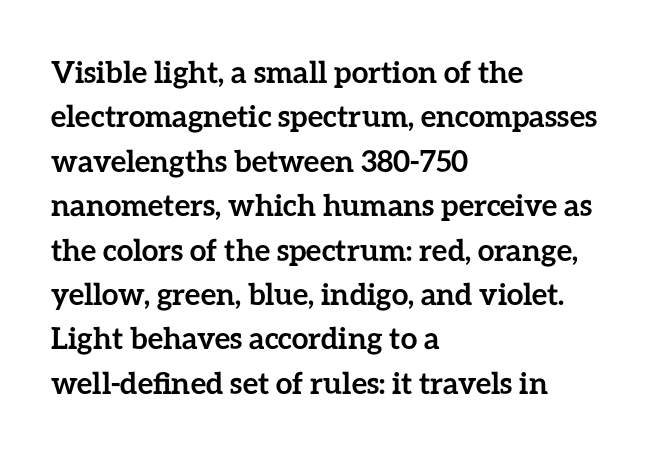
{"italic": "no", "bold": "yes", "weight": "semibold", "width": "normal", "stroke_contrast": "low", "x_height": "medium", "monospaced": "no", "underline": "no", "align": "left", "line_spacing": "normal", "line_spacing_ratio": 1.48, "letter_spacing": "normal", "letter_spacing_em": 0.0, "glyph_px": 30}
